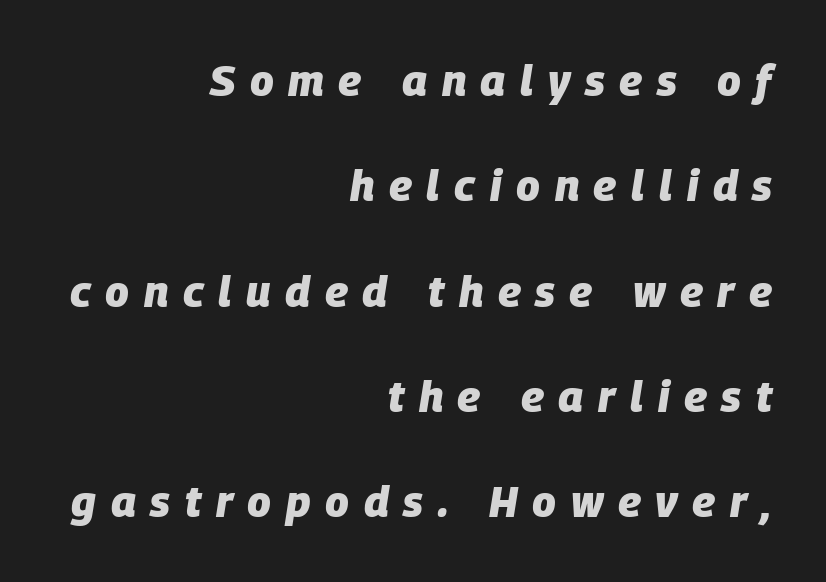
Q: Is the text bold? A: Yes.
Q: Is the text italic (slanted)? A: Yes, it leans right by about 9 degrees.
Q: Is the text underlined? A: No.
Q: How is the paragraph aligned? A: Right-aligned.
Q: Is the spacing between letters normal or unusually wide? A: Unusually wide.
Q: Is the spacing between lines tight, normal or loose? A: Loose.
Q: Width (condensed, normal, or wide)? A: Normal.
Q: Stroke contrast? A: Low.
Q: x-height? A: Large.
Q: Monospaced? A: No.
